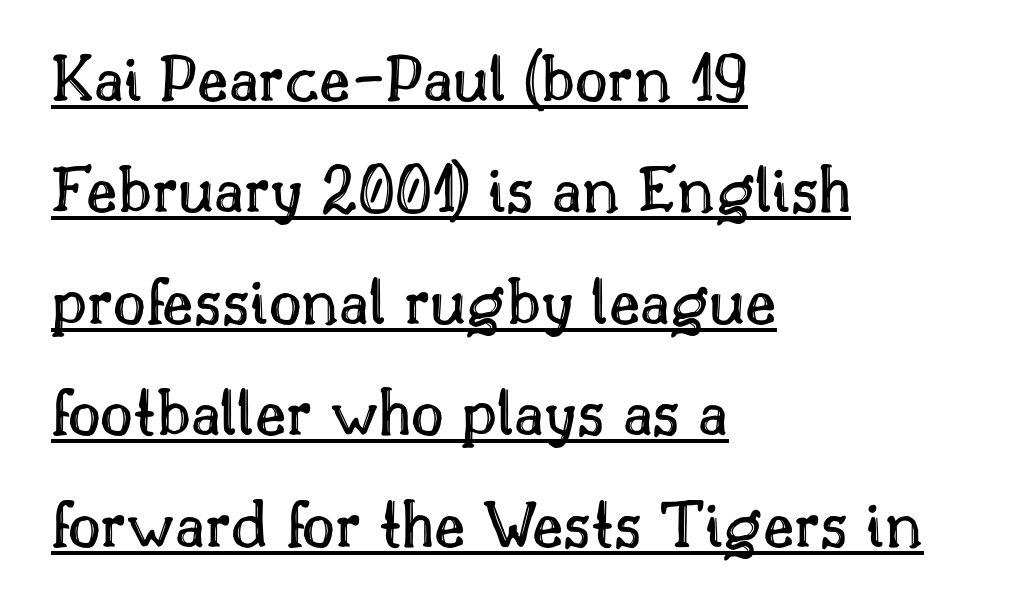
Q: Is the text italic (slanted)? A: No, it is upright.
Q: Is the text underlined? A: Yes.
Q: How is the paragraph aligned? A: Left-aligned.
Q: Is the spacing between letters normal or unusually wide? A: Normal.
Q: Is the spacing between lines tight, normal or loose? A: Normal.
Q: Width (condensed, normal, or wide)? A: Normal.
Q: x-height? A: Small.
Q: Monospaced? A: No.
